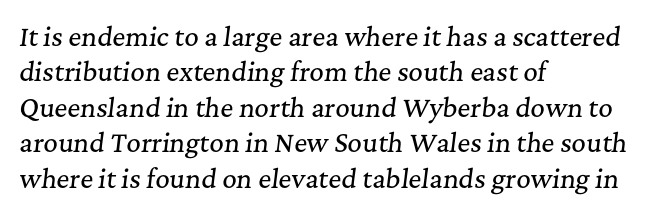
{"italic": "yes", "lean": "right", "slant_degrees": 7, "underline": "no", "align": "left", "line_spacing": "normal", "line_spacing_ratio": 1.42, "letter_spacing": "normal", "letter_spacing_em": 0.0, "glyph_px": 25}
